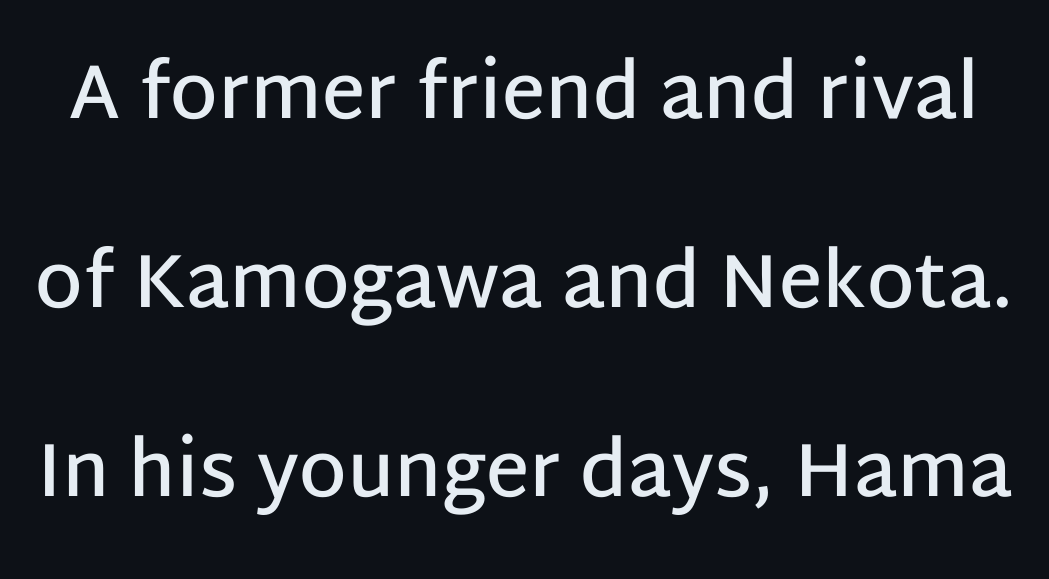
The image shows 76 px semibold sans-serif type, upright; set loose line spacing (2.49x), normal letter spacing, not underlined; low stroke contrast and a large x-height.
